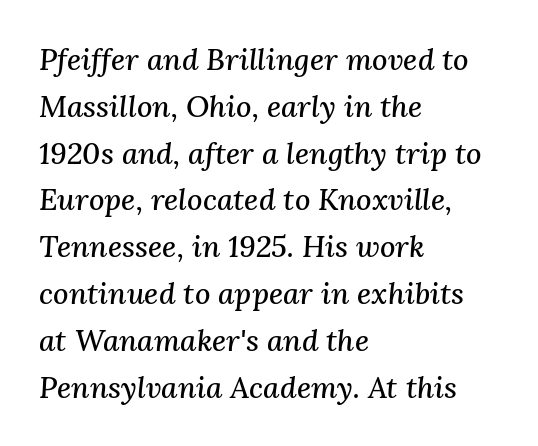
{"serif": "yes", "italic": "yes", "lean": "right", "slant_degrees": 3, "width": "normal", "stroke_contrast": "medium", "x_height": "medium", "monospaced": "no", "underline": "no", "align": "left", "line_spacing": "normal", "line_spacing_ratio": 1.56, "letter_spacing": "normal", "letter_spacing_em": 0.0, "glyph_px": 30}
